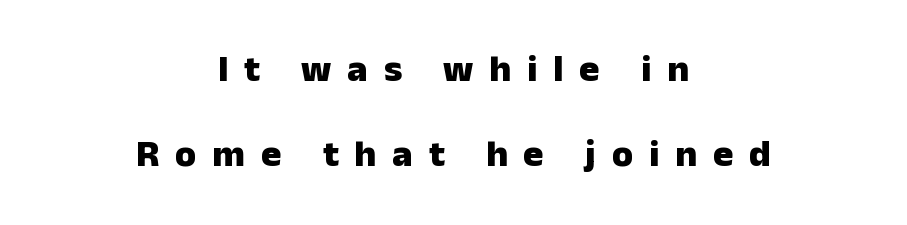
The image shows 38 px heavy sans-serif type, upright; set centered, loose line spacing (2.25x), unusually wide letter spacing (+0.42 em), not underlined; low stroke contrast and a medium x-height.
